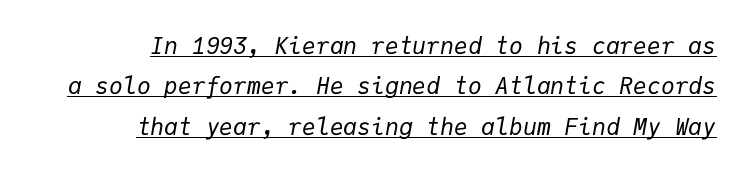
The image shows 23 px text type, italic (leaning right); set right-aligned, line spacing 1.76x, normal letter spacing, underlined.
